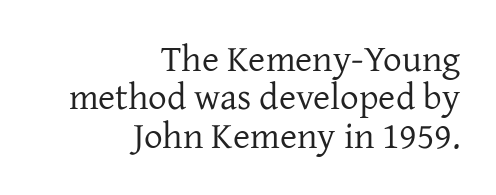
{"serif": "yes", "italic": "no", "bold": "no", "weight": "regular", "width": "normal", "stroke_contrast": "low", "x_height": "medium", "monospaced": "no", "underline": "no", "align": "right", "line_spacing": "tight", "line_spacing_ratio": 1.04, "letter_spacing": "normal", "letter_spacing_em": 0.0, "glyph_px": 37}
